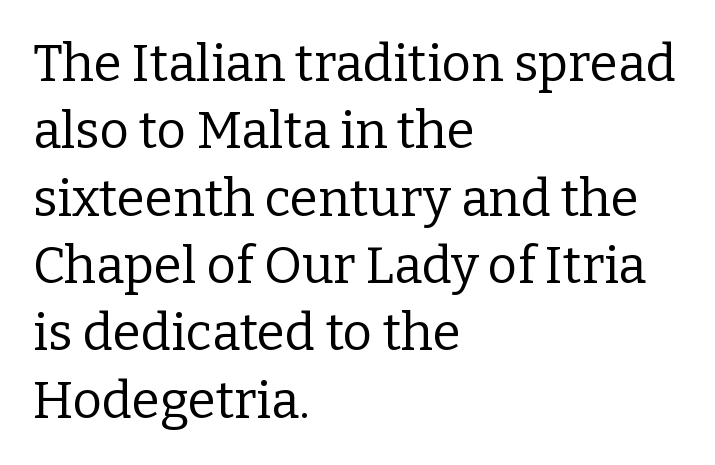
{"serif": "yes", "italic": "no", "bold": "no", "weight": "regular", "width": "normal", "stroke_contrast": "low", "x_height": "medium", "monospaced": "no", "underline": "no", "align": "left", "line_spacing": "normal", "line_spacing_ratio": 1.32, "letter_spacing": "normal", "letter_spacing_em": 0.0, "glyph_px": 51}
